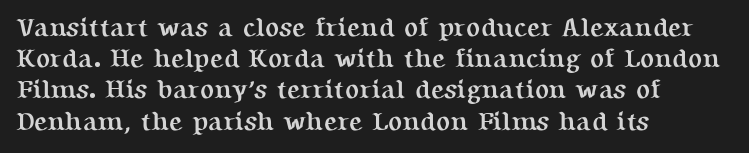
{"italic": "no", "bold": "yes", "underline": "no", "align": "left", "line_spacing_ratio": 1.2, "letter_spacing": "normal", "letter_spacing_em": 0.0, "glyph_px": 26}
